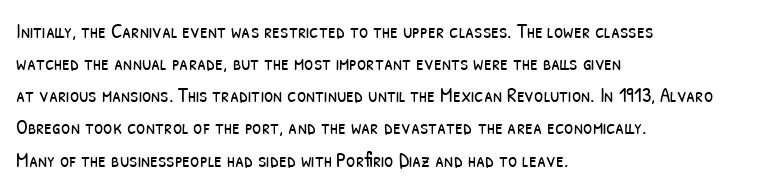
Q: Is the text bold? A: No.
Q: Is the text underlined? A: No.
Q: How is the paragraph aligned? A: Left-aligned.
Q: Is the spacing between letters normal or unusually wide? A: Normal.
Q: Is the spacing between lines tight, normal or loose? A: Normal.
